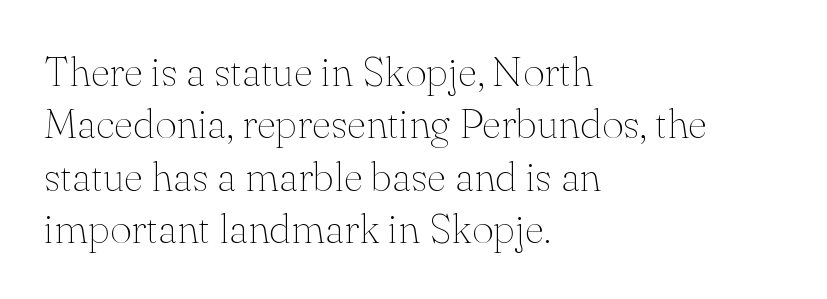
{"serif": "yes", "italic": "no", "bold": "no", "weight": "thin", "width": "normal", "stroke_contrast": "medium", "x_height": "small", "monospaced": "no", "underline": "no", "align": "left", "line_spacing": "normal", "line_spacing_ratio": 1.25, "letter_spacing": "normal", "letter_spacing_em": 0.0, "glyph_px": 42}
